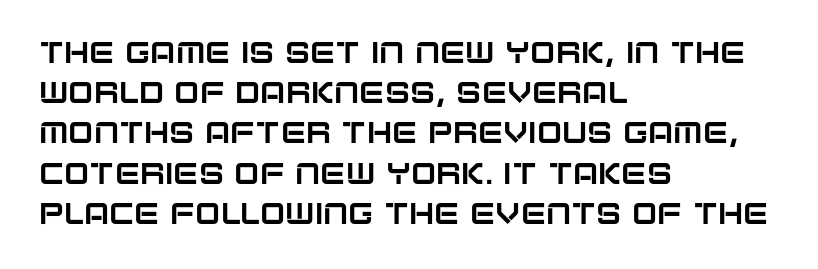
{"serif": "no", "italic": "no", "width": "normal", "stroke_contrast": "low", "x_height": "large", "monospaced": "no", "underline": "no", "align": "left", "line_spacing": "normal", "line_spacing_ratio": 1.34, "letter_spacing": "normal", "letter_spacing_em": 0.0, "glyph_px": 30}
